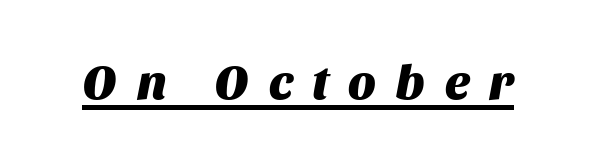
{"italic": "yes", "lean": "right", "slant_degrees": 11, "bold": "yes", "weight": "heavy", "width": "normal", "stroke_contrast": "medium", "x_height": "large", "monospaced": "no", "underline": "yes", "letter_spacing": "wide", "letter_spacing_em": 0.41, "glyph_px": 49}
